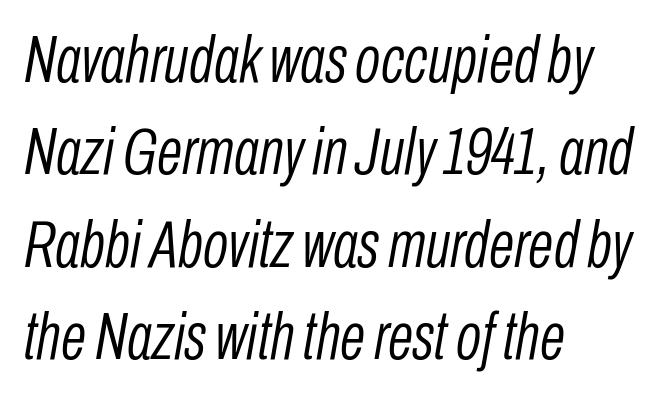
{"italic": "yes", "lean": "right", "slant_degrees": 10, "bold": "no", "weight": "light", "width": "condensed", "stroke_contrast": "low", "x_height": "medium", "monospaced": "no", "underline": "no", "align": "left", "line_spacing": "normal", "line_spacing_ratio": 1.4, "letter_spacing": "normal", "letter_spacing_em": 0.0, "glyph_px": 66}
